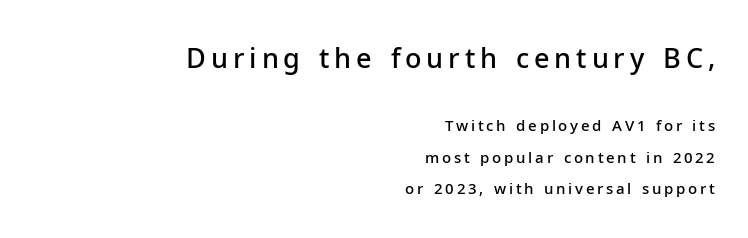
Q: Is the text bold? A: Semi-bold.
Q: Is the text italic (slanted)? A: No, it is upright.
Q: Is the text underlined? A: No.
Q: How is the paragraph aligned? A: Right-aligned.
Q: Is the spacing between lines tight, normal or loose? A: Loose.
Q: Which block of text is set in a larger size, the first (top) or the second (bottom)? A: The first (top) one.
